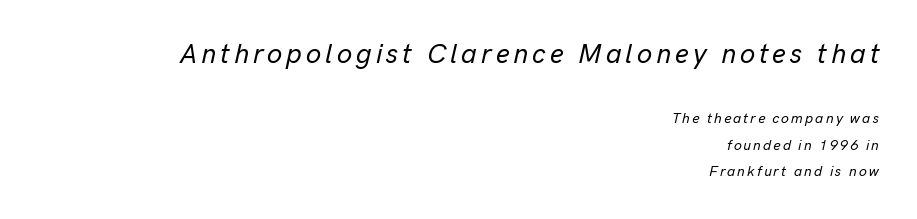
The image shows 27 px text type, italic (leaning right); set right-aligned, line spacing 1.88x, not underlined; the first (top) block is 1.93x larger.
